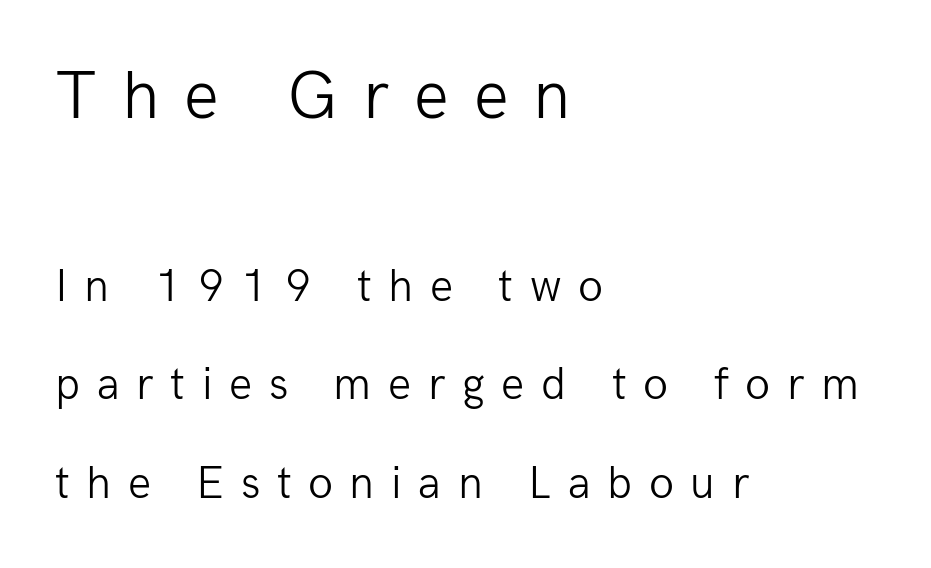
The image shows 69 px light sans-serif type, upright; set left-aligned, loose line spacing (2.15x), unusually wide letter spacing (+0.36 em), not underlined; the first (top) block is 1.5x larger; low stroke contrast and a medium x-height.
